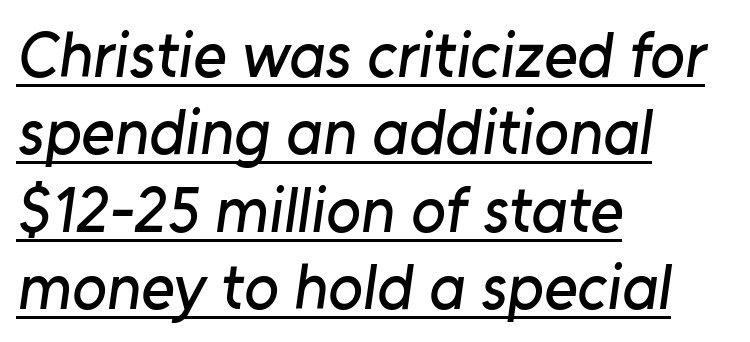
{"serif": "no", "width": "normal", "stroke_contrast": "low", "x_height": "medium", "monospaced": "no", "underline": "yes", "align": "left", "line_spacing_ratio": 1.21, "letter_spacing": "normal", "letter_spacing_em": 0.0, "glyph_px": 64}
